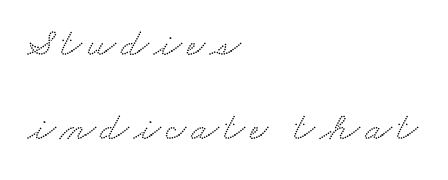
The image shows 40 px wide serif type; set left-aligned, loose line spacing (2.1x), not underlined; medium stroke contrast and a small x-height.
